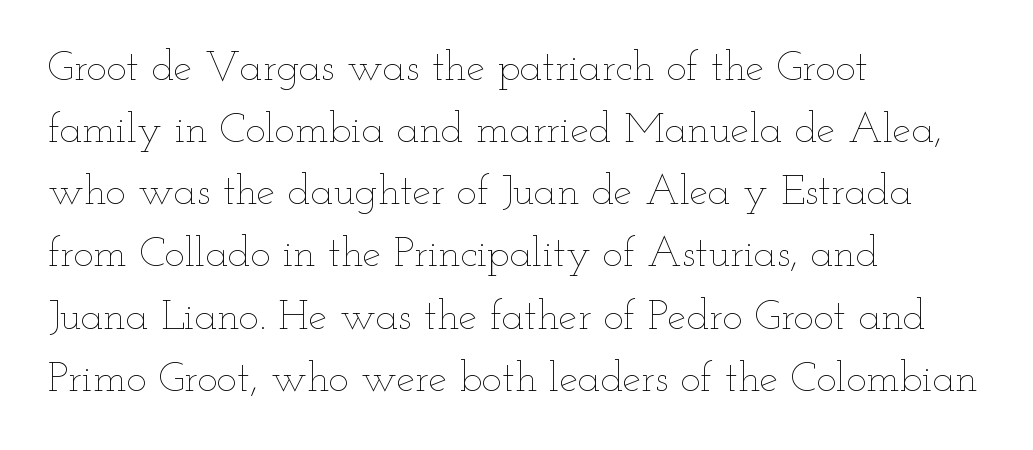
Think of a printed novel: that variable character pitch is what you see here. Descender tails drop into unmarked territory. The font sits on the lighter half of the weight spectrum, regular included. The rendering anchors every line to the left-hand side. Nothing unusual about the tracking: characters are spaced as the font intends. Posture: straight, roman, zero tilt.
